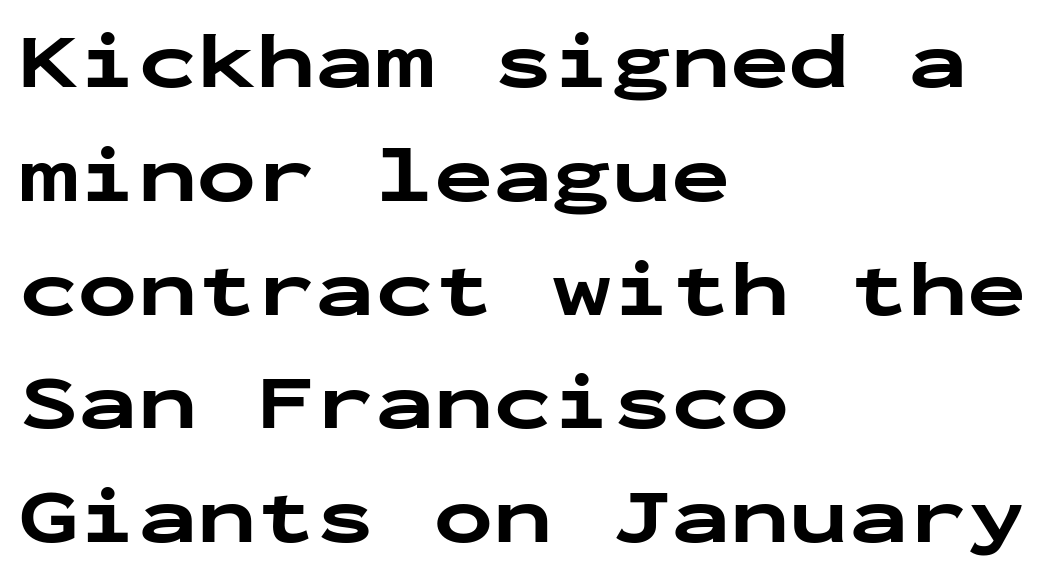
Q: Is the text bold? A: Yes.
Q: Is the text italic (slanted)? A: No, it is upright.
Q: Is the typeface a serif or a sans-serif typeface? A: Sans-serif.
Q: Is the text underlined? A: No.
Q: How is the paragraph aligned? A: Left-aligned.
Q: Is the spacing between letters normal or unusually wide? A: Normal.
Q: Is the spacing between lines tight, normal or loose? A: Normal.
Q: Width (condensed, normal, or wide)? A: Wide.
Q: Stroke contrast? A: Low.
Q: x-height? A: Medium.
Q: Monospaced? A: Yes.
